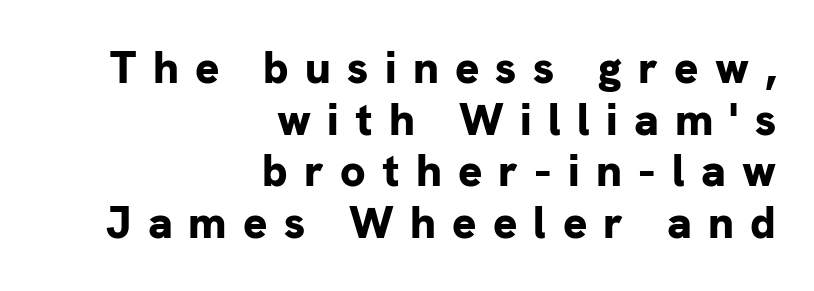
Each new line begins almost immediately beneath the previous one. You can tell from the bare stems that sans-serif type was used. How heavy is the stroke? Heavy — this is a bold. Check the space under the baseline: it is left empty. Spacing verdict: proportional, widths tailored to each character. Vertical strokes here are truly vertical.
